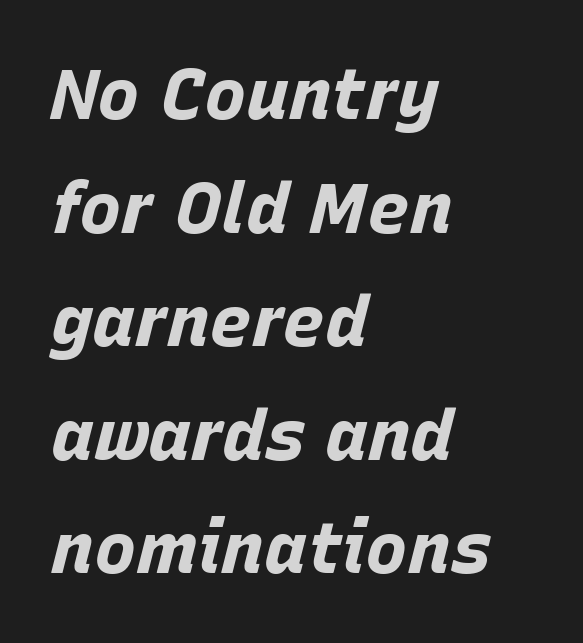
Teacher's note: observe the even left margin — that is flush-left alignment. Regarding leading, the lines here are spaced in the standard way. Think of a printed novel: that variable character pitch is what you see here. In terms of letterspacing, this is plain default setting. This sample uses an oblique cut, with every glyph tilted off the vertical.
